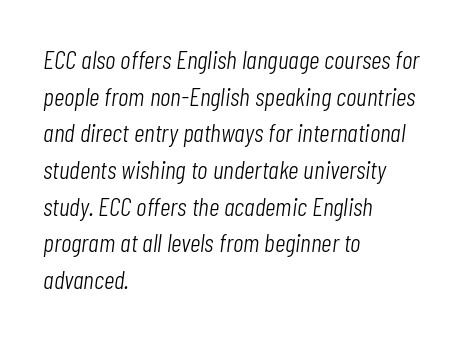
The image shows 26 px text type, italic (leaning right); set left-aligned, normal line spacing (1.41x), normal letter spacing, not underlined.
